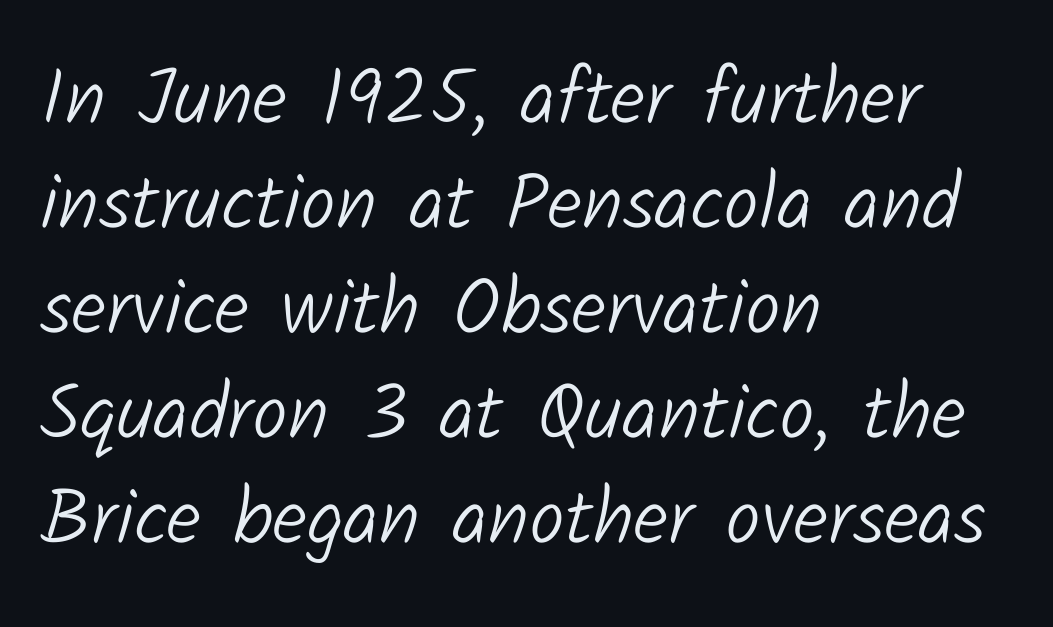
Q: Is the text bold? A: No.
Q: Is the typeface a serif or a sans-serif typeface? A: Sans-serif.
Q: Is the text underlined? A: No.
Q: How is the paragraph aligned? A: Left-aligned.
Q: Is the spacing between letters normal or unusually wide? A: Normal.
Q: Is the spacing between lines tight, normal or loose? A: Normal.
Q: Width (condensed, normal, or wide)? A: Normal.
Q: Stroke contrast? A: Low.
Q: x-height? A: Medium.
Q: Monospaced? A: No.
